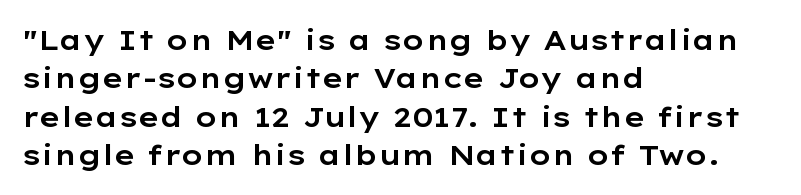
{"serif": "no", "italic": "no", "width": "wide", "stroke_contrast": "low", "x_height": "medium", "monospaced": "no", "underline": "no", "align": "left", "line_spacing": "normal", "line_spacing_ratio": 1.37, "letter_spacing": "normal", "letter_spacing_em": 0.0, "glyph_px": 28}
